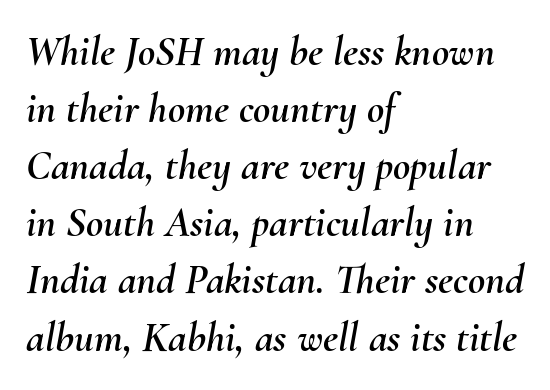
Q: Is the text italic (slanted)? A: Yes, it leans right by about 10 degrees.
Q: Is the text underlined? A: No.
Q: How is the paragraph aligned? A: Left-aligned.
Q: Is the spacing between letters normal or unusually wide? A: Normal.
Q: Is the spacing between lines tight, normal or loose? A: Normal.
Q: Width (condensed, normal, or wide)? A: Normal.
Q: Stroke contrast? A: Medium.
Q: x-height? A: Small.
Q: Monospaced? A: No.
